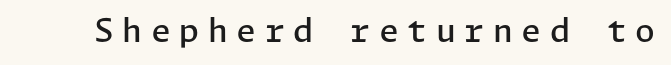
Ascenders rise straight up at ninety degrees. Letters rest on an invisible, unmarked baseline. What kind of face is this? One without serifs — a sans. How are the letters spaced? Widely, with obvious added tracking. Stroke thickness is moderately raised; the sample reads as semibold.
